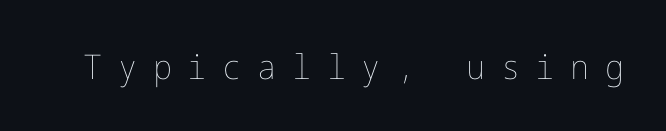
The image shows 34 px thin type, upright; set unusually wide letter spacing (+0.46 em), not underlined; low stroke contrast and a medium x-height.
